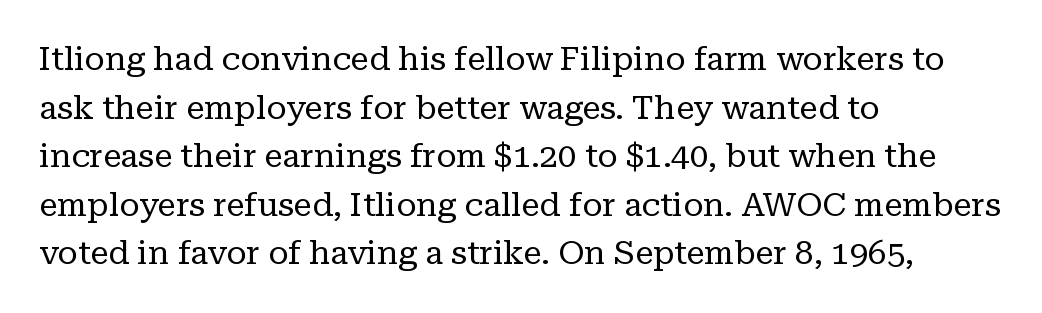
Q: Is the text bold? A: No.
Q: Is the text italic (slanted)? A: No, it is upright.
Q: Is the typeface a serif or a sans-serif typeface? A: Serif.
Q: Is the text underlined? A: No.
Q: How is the paragraph aligned? A: Left-aligned.
Q: Is the spacing between letters normal or unusually wide? A: Normal.
Q: Is the spacing between lines tight, normal or loose? A: Normal.
Q: Width (condensed, normal, or wide)? A: Normal.
Q: Stroke contrast? A: Low.
Q: x-height? A: Medium.
Q: Monospaced? A: No.
